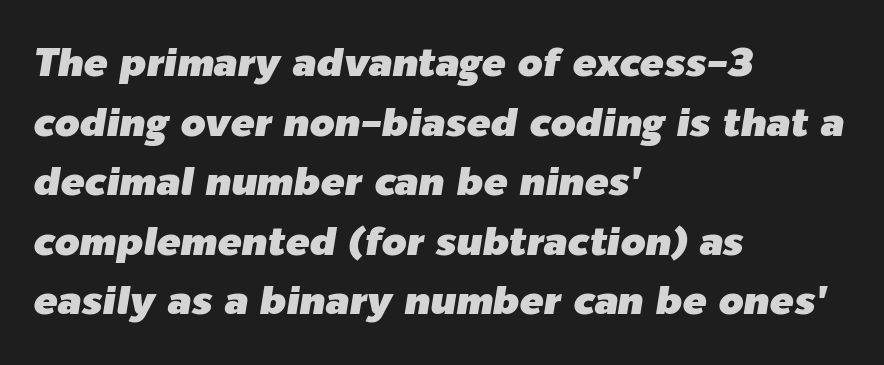
{"italic": "yes", "lean": "right", "slant_degrees": 9, "width": "normal", "stroke_contrast": "low", "x_height": "medium", "monospaced": "no", "underline": "no", "align": "left", "line_spacing": "normal", "line_spacing_ratio": 1.49, "letter_spacing": "normal", "letter_spacing_em": 0.0, "glyph_px": 40}
